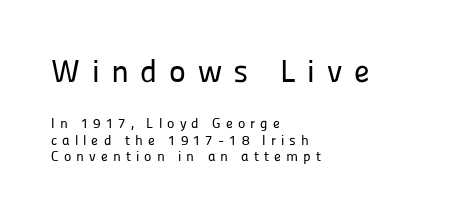
Loose tracking; the words dissolve into strings of separated letters. To sum up the face: it is a sans, with no serifs. Does the lettering tilt? It doesn't — this is upright. Larger block? The one above; the one below is distinctly smaller.
